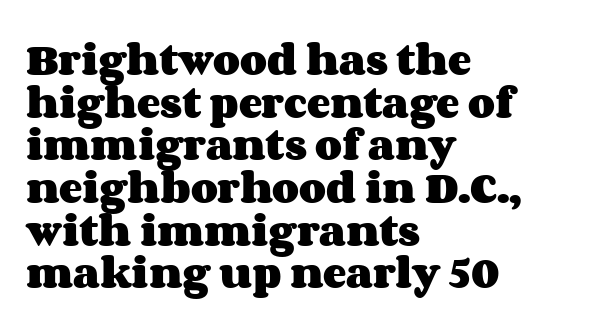
The image shows 35 px heavy, wide type, upright; set left-aligned, line spacing 1.22x, normal letter spacing, not underlined; medium stroke contrast and a large x-height.
